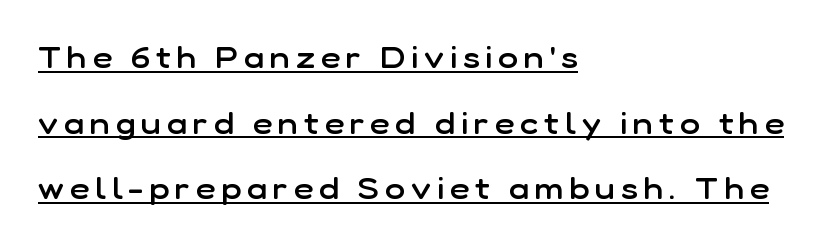
Q: Is the text bold? A: Semi-bold.
Q: Is the text italic (slanted)? A: No, it is upright.
Q: Is the typeface a serif or a sans-serif typeface? A: Sans-serif.
Q: Is the text underlined? A: Yes.
Q: How is the paragraph aligned? A: Left-aligned.
Q: Is the spacing between letters normal or unusually wide? A: Unusually wide.
Q: Is the spacing between lines tight, normal or loose? A: Loose.
Q: Width (condensed, normal, or wide)? A: Normal.
Q: Stroke contrast? A: Low.
Q: x-height? A: Medium.
Q: Monospaced? A: No.
